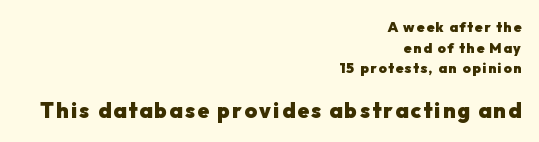
{"italic": "no", "bold": "yes", "underline": "no", "align": "right", "line_spacing": "normal", "line_spacing_ratio": 1.47, "larger_block": "second", "size_ratio": 1.5, "glyph_px": 21}
